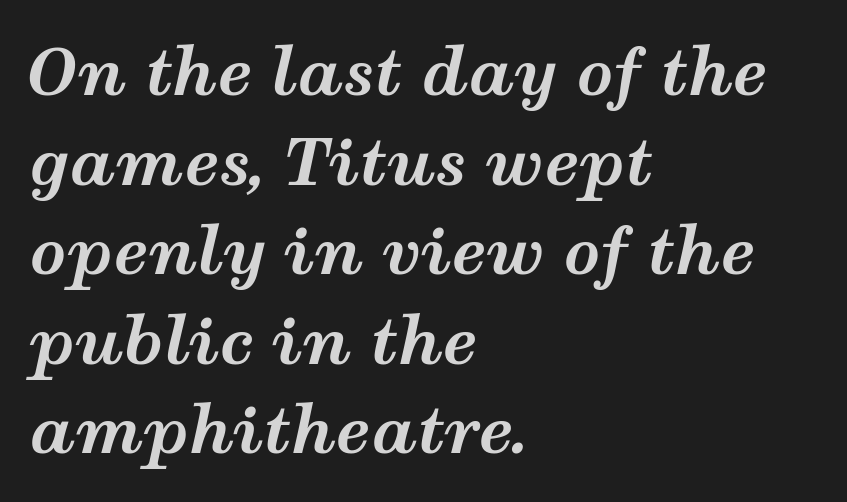
The image shows 64 px bold, wide type, italic (leaning right); set left-aligned, normal line spacing (1.4x), normal letter spacing, not underlined; medium stroke contrast and a medium x-height.
